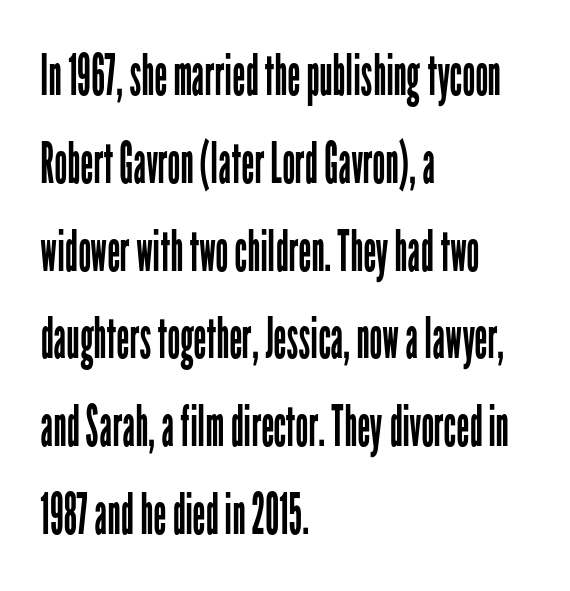
The image shows 57 px regular-weight, condensed sans-serif type, upright; set left-aligned, normal line spacing (1.54x), normal letter spacing, not underlined; low stroke contrast and a medium x-height.
